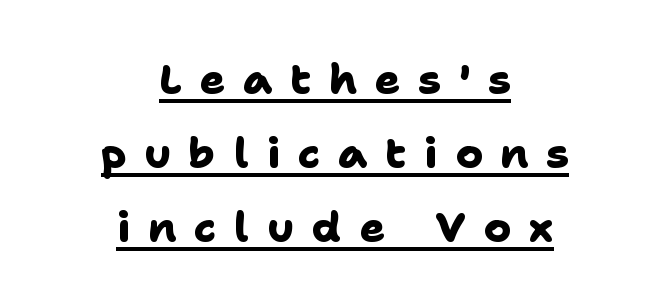
Summary of weight: heavy, a full bold. Are there feet on the stems? There aren't — it's a sans. Do the characters align in a grid? No, the font is proportional. Emphasis is given by a line drawn under the lettering.
